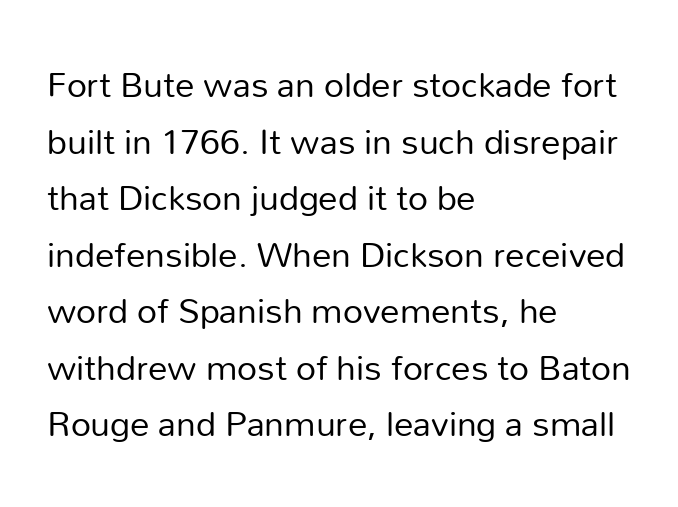
Q: Is the text bold? A: No.
Q: Is the text italic (slanted)? A: No, it is upright.
Q: Is the typeface a serif or a sans-serif typeface? A: Sans-serif.
Q: Is the text underlined? A: No.
Q: How is the paragraph aligned? A: Left-aligned.
Q: Is the spacing between letters normal or unusually wide? A: Normal.
Q: Is the spacing between lines tight, normal or loose? A: Normal.
Q: Width (condensed, normal, or wide)? A: Normal.
Q: Stroke contrast? A: Low.
Q: x-height? A: Medium.
Q: Monospaced? A: No.
